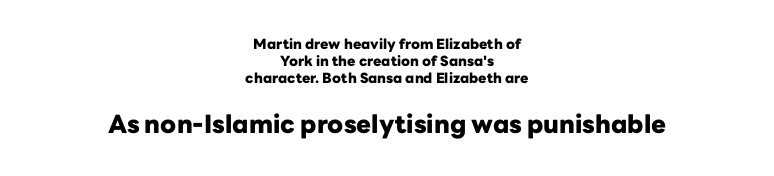
The image shows 25 px bold type, upright; set centered, line spacing 1.23x, normal letter spacing, not underlined; the second (bottom) block is 1.79x larger.
